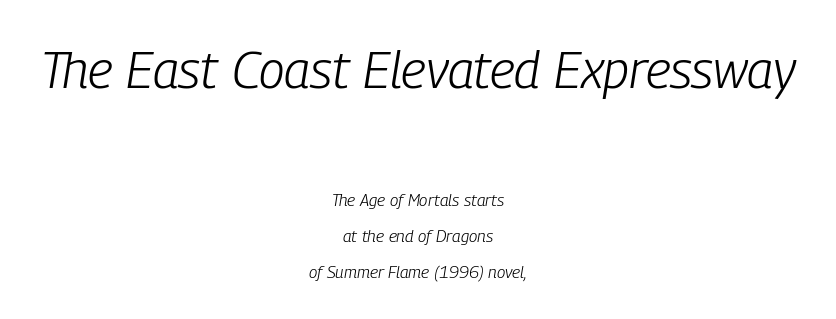
The image shows 52 px light, condensed type, italic (leaning right); set centered, loose line spacing (2.12x), normal letter spacing, not underlined; the first (top) block is 3.06x larger; low stroke contrast and a medium x-height.
